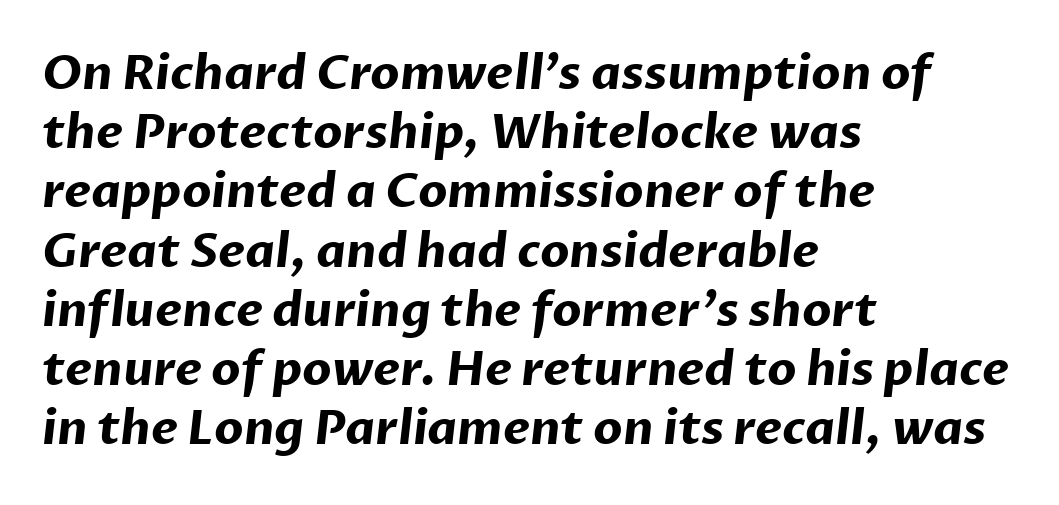
Notice how the passage keeps a crisp vertical edge on the left only. Notice how descenders clear the ascenders below comfortably — that's standard leading. Looks like regular typesetting: each glyph gets only the width it needs. A typesetter would call this zero additional tracking. Check the space under the baseline: it is left empty. This rendering employs a face without finishing strokes, i.e., a sans-serif.
